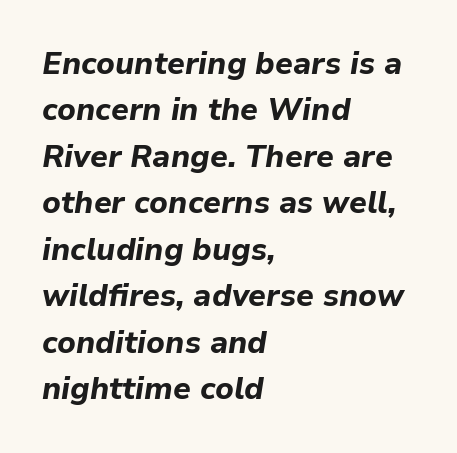
Q: Is the text bold? A: Yes.
Q: Is the text italic (slanted)? A: Yes, it leans right by about 9 degrees.
Q: Is the text underlined? A: No.
Q: How is the paragraph aligned? A: Left-aligned.
Q: Is the spacing between letters normal or unusually wide? A: Normal.
Q: Is the spacing between lines tight, normal or loose? A: Normal.
Q: Width (condensed, normal, or wide)? A: Normal.
Q: Stroke contrast? A: Low.
Q: x-height? A: Medium.
Q: Monospaced? A: No.
